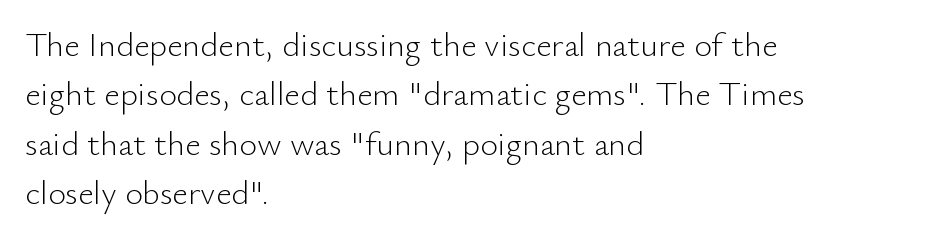
Q: Is the text bold? A: No.
Q: Is the text italic (slanted)? A: No, it is upright.
Q: Is the typeface a serif or a sans-serif typeface? A: Sans-serif.
Q: Is the text underlined? A: No.
Q: How is the paragraph aligned? A: Left-aligned.
Q: Is the spacing between letters normal or unusually wide? A: Normal.
Q: Is the spacing between lines tight, normal or loose? A: Normal.
Q: Width (condensed, normal, or wide)? A: Normal.
Q: Stroke contrast? A: Low.
Q: x-height? A: Small.
Q: Monospaced? A: No.
